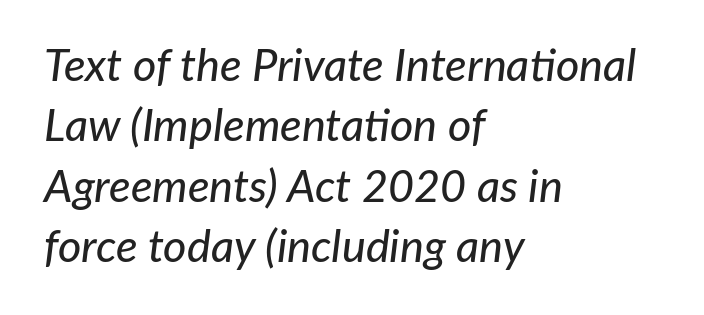
Q: Is the text italic (slanted)? A: Yes, it leans right by about 7 degrees.
Q: Is the text underlined? A: No.
Q: How is the paragraph aligned? A: Left-aligned.
Q: Is the spacing between letters normal or unusually wide? A: Normal.
Q: Is the spacing between lines tight, normal or loose? A: Normal.
Q: Width (condensed, normal, or wide)? A: Normal.
Q: Stroke contrast? A: Low.
Q: x-height? A: Medium.
Q: Monospaced? A: No.
